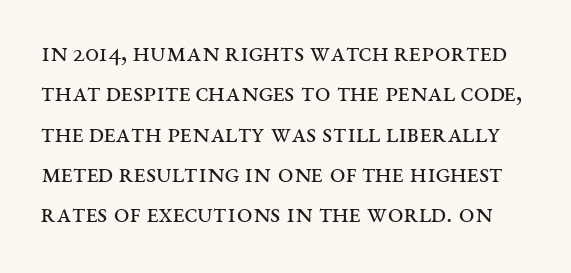
{"serif": "yes", "italic": "no", "bold": "no", "weight": "regular", "width": "wide", "stroke_contrast": "medium", "x_height": "large", "monospaced": "no", "underline": "no", "line_spacing": "normal", "line_spacing_ratio": 1.44, "letter_spacing": "normal", "letter_spacing_em": 0.0, "glyph_px": 28}
